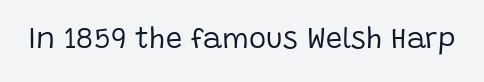
The lettering holds an erect, upright posture throughout. The characters are drawn with everyday or finer stroke widths. To sum up the face: it is a sans, with no serifs. These lines are rendered in a variable-pitch font.
